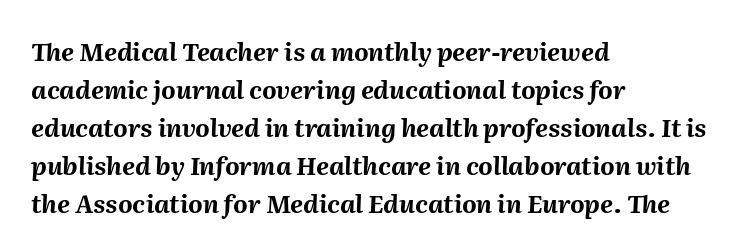
Compared with typical body copy, the letter spacing here is the same. Honestly, the row spacing looks completely unremarkable. Compared with a centered layout, this one pins lines to the left instead. There's an unmistakable incline to the writing here.
